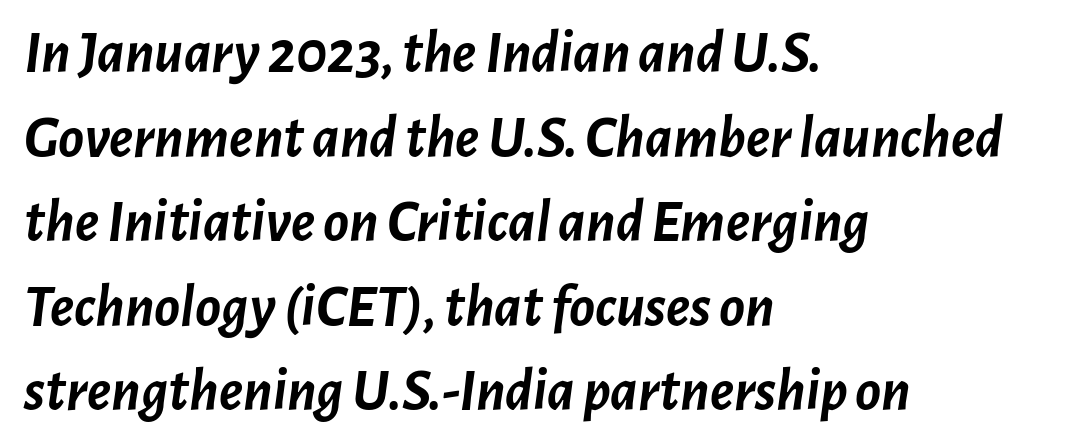
{"italic": "yes", "lean": "right", "slant_degrees": 7, "bold": "yes", "weight": "semibold", "width": "normal", "stroke_contrast": "low", "x_height": "medium", "monospaced": "no", "underline": "no", "align": "left", "line_spacing": "normal", "line_spacing_ratio": 1.41, "letter_spacing": "normal", "letter_spacing_em": 0.0, "glyph_px": 60}
